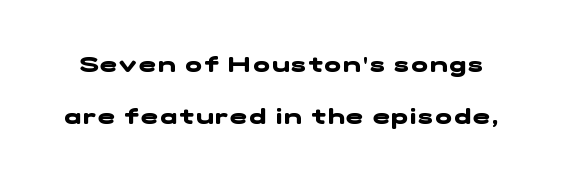
{"bold": "yes", "underline": "no", "line_spacing": "loose", "line_spacing_ratio": 2.38, "glyph_px": 22}
